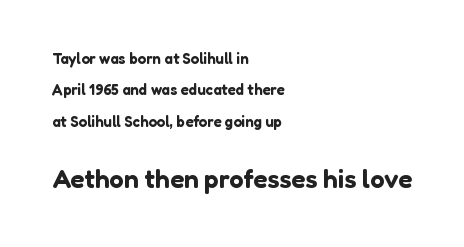
Quick note: underline off. Nothing unusual about the tracking: characters are spaced as the font intends. Teacher's note: observe the even left margin — that is flush-left alignment. Vertical strokes here are truly vertical.
